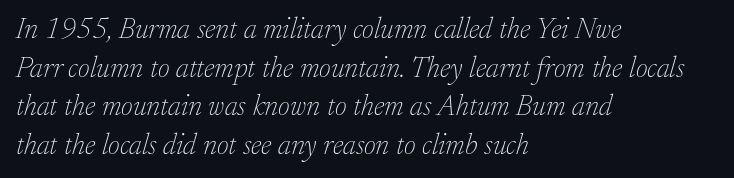
Q: Is the text bold? A: No.
Q: Is the text italic (slanted)? A: Yes, it leans right by about 17 degrees.
Q: Is the typeface a serif or a sans-serif typeface? A: Serif.
Q: Is the text underlined? A: No.
Q: How is the paragraph aligned? A: Left-aligned.
Q: Is the spacing between letters normal or unusually wide? A: Normal.
Q: Is the spacing between lines tight, normal or loose? A: Normal.
Q: Width (condensed, normal, or wide)? A: Normal.
Q: Stroke contrast? A: Low.
Q: x-height? A: Small.
Q: Monospaced? A: No.
